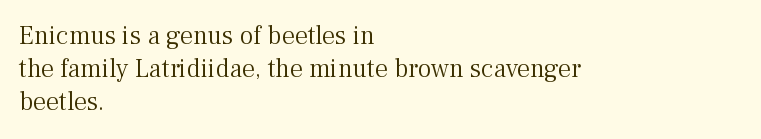
{"italic": "no", "bold": "no", "underline": "no", "align": "left", "line_spacing": "normal", "line_spacing_ratio": 1.27, "letter_spacing": "normal", "letter_spacing_em": 0.0, "glyph_px": 26}
